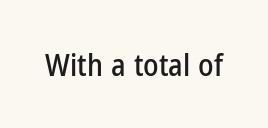
Q: Is the text italic (slanted)? A: No, it is upright.
Q: Is the typeface a serif or a sans-serif typeface? A: Sans-serif.
Q: Is the text underlined? A: No.
Q: Is the spacing between letters normal or unusually wide? A: Normal.
Q: Width (condensed, normal, or wide)? A: Condensed.
Q: Stroke contrast? A: Low.
Q: x-height? A: Medium.
Q: Monospaced? A: No.
